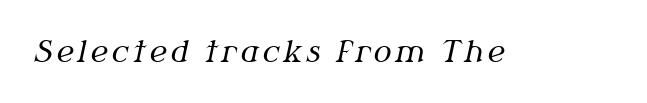
The whole block is typeset with a tilt. Proportional: the letters do not fall into vertical columns. The letters look calm and open, with moderate or lighter stems. Regarding serifs, this sample has them. The words here are not underlined.
